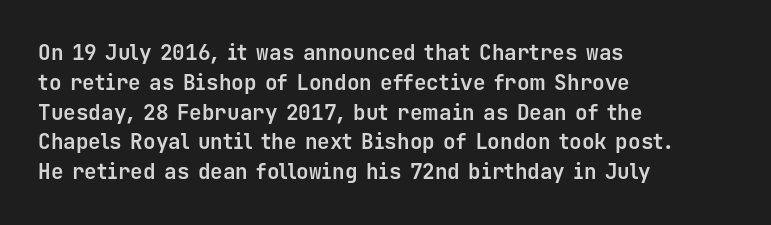
A bare baseline throughout the passage. Heavy-handed strokes throughout: this text is bold. Style check: upright. The setting favours the left margin, as ordinary paragraphs usually do. How are the letters spaced? Ordinarily, with no added tracking.
